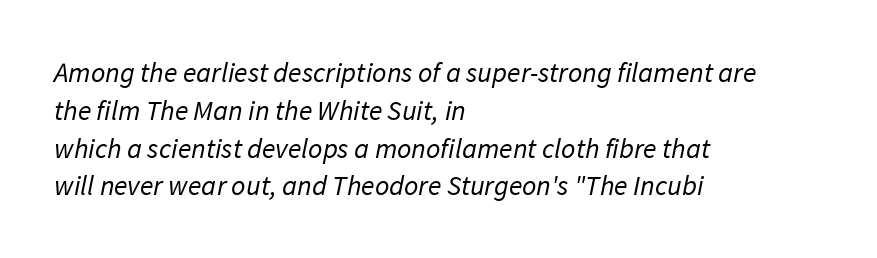
The image shows 28 px regular-weight sans-serif type; set left-aligned, normal line spacing (1.35x), normal letter spacing, not underlined; low stroke contrast and a medium x-height.
